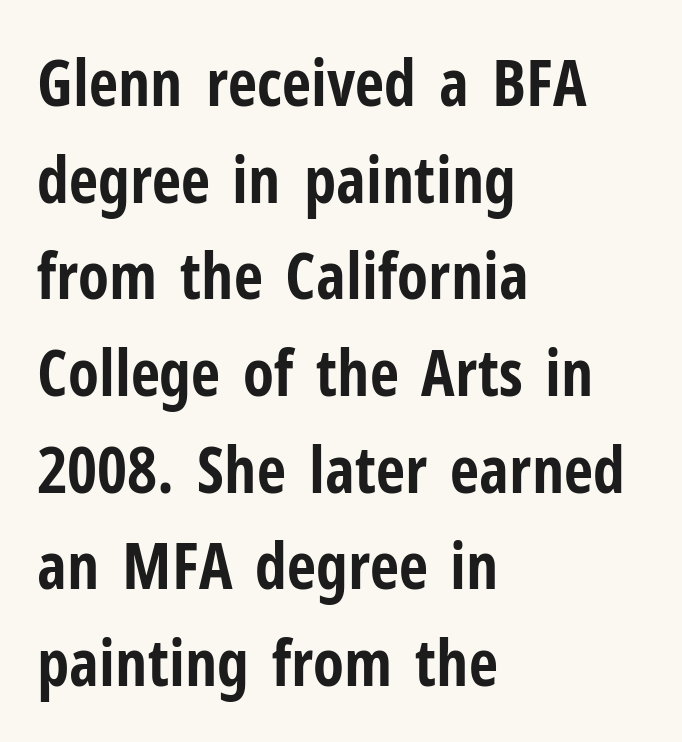
Left-aligned paragraph, ragged on the right. Letter spacing: default. Strong, thick strokes mark this as bold type. You can tell from the bare stems that sans-serif type was used. Proportional: the letters do not fall into vertical columns.
